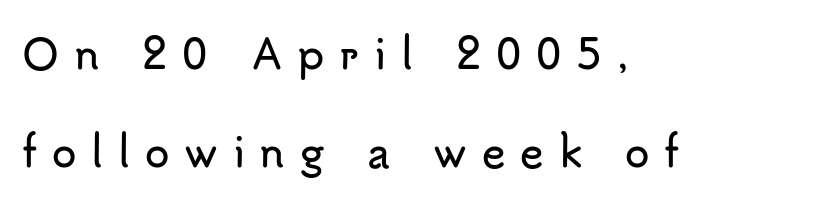
{"serif": "no", "italic": "no", "width": "normal", "stroke_contrast": "low", "x_height": "small", "monospaced": "no", "underline": "no", "align": "left", "line_spacing": "loose", "line_spacing_ratio": 2.44, "letter_spacing": "wide", "letter_spacing_em": 0.37, "glyph_px": 40}
